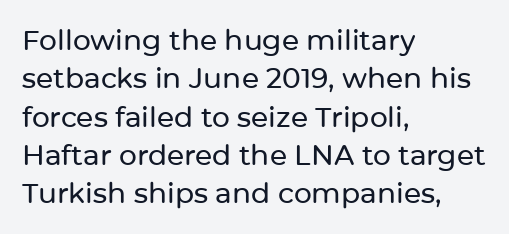
{"serif": "no", "italic": "no", "width": "normal", "stroke_contrast": "low", "x_height": "medium", "monospaced": "no", "underline": "no", "align": "left", "line_spacing": "normal", "line_spacing_ratio": 1.37, "letter_spacing": "normal", "letter_spacing_em": 0.0, "glyph_px": 28}
